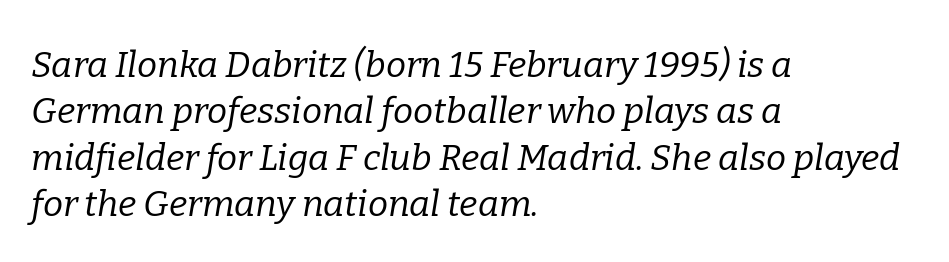
Q: Is the text bold? A: No.
Q: Is the text italic (slanted)? A: Yes, it leans right by about 9 degrees.
Q: Is the typeface a serif or a sans-serif typeface? A: Serif.
Q: Is the text underlined? A: No.
Q: How is the paragraph aligned? A: Left-aligned.
Q: Is the spacing between letters normal or unusually wide? A: Normal.
Q: Is the spacing between lines tight, normal or loose? A: Normal.
Q: Width (condensed, normal, or wide)? A: Normal.
Q: Stroke contrast? A: Low.
Q: x-height? A: Medium.
Q: Monospaced? A: No.
